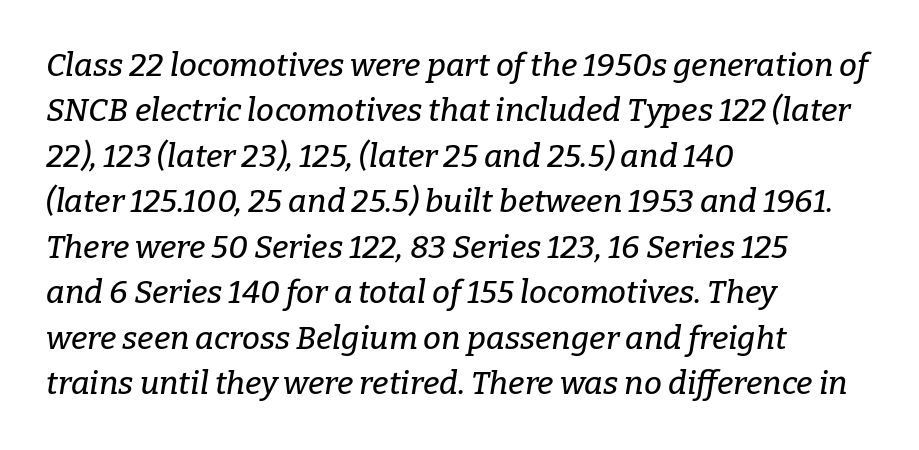
Q: Is the text italic (slanted)? A: Yes, it leans right by about 9 degrees.
Q: Is the typeface a serif or a sans-serif typeface? A: Serif.
Q: Is the text underlined? A: No.
Q: How is the paragraph aligned? A: Left-aligned.
Q: Is the spacing between letters normal or unusually wide? A: Normal.
Q: Is the spacing between lines tight, normal or loose? A: Normal.
Q: Width (condensed, normal, or wide)? A: Normal.
Q: Stroke contrast? A: Low.
Q: x-height? A: Medium.
Q: Monospaced? A: No.
